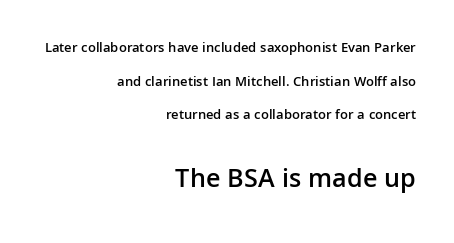
Q: Is the text bold? A: Semi-bold.
Q: Is the text italic (slanted)? A: No, it is upright.
Q: Is the text underlined? A: No.
Q: How is the paragraph aligned? A: Right-aligned.
Q: Is the spacing between letters normal or unusually wide? A: Normal.
Q: Is the spacing between lines tight, normal or loose? A: Loose.
Q: Which block of text is set in a larger size, the first (top) or the second (bottom)? A: The second (bottom) one.
